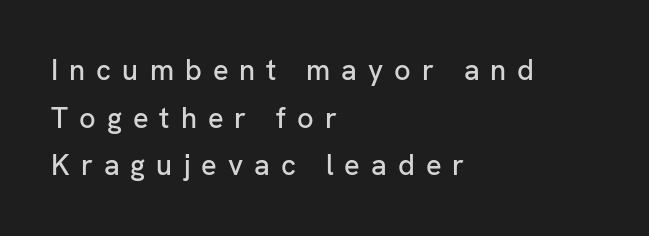
Q: Is the text italic (slanted)? A: No, it is upright.
Q: Is the typeface a serif or a sans-serif typeface? A: Sans-serif.
Q: Is the text underlined? A: No.
Q: How is the paragraph aligned? A: Left-aligned.
Q: Is the spacing between letters normal or unusually wide? A: Unusually wide.
Q: Is the spacing between lines tight, normal or loose? A: Normal.
Q: Width (condensed, normal, or wide)? A: Normal.
Q: Stroke contrast? A: Low.
Q: x-height? A: Medium.
Q: Monospaced? A: No.
